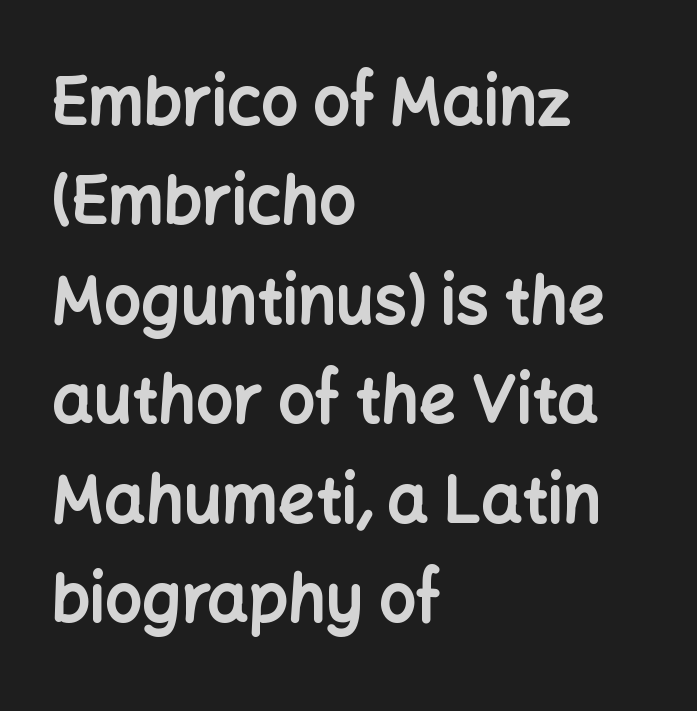
The letters stand straight up with perfectly vertical stems. The characters display no serif detailing; their extremities are plain. If you drew a ruler down the left edge, every line would touch it. Each glyph is drawn with heavy, bold strokes.
